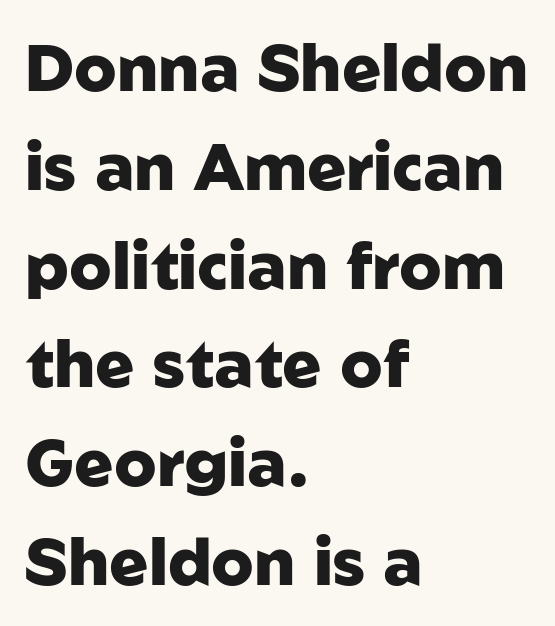
{"serif": "no", "italic": "no", "bold": "yes", "weight": "heavy", "width": "normal", "stroke_contrast": "low", "x_height": "medium", "monospaced": "no", "underline": "no", "align": "left", "line_spacing": "normal", "line_spacing_ratio": 1.52, "letter_spacing": "normal", "letter_spacing_em": 0.0, "glyph_px": 65}
